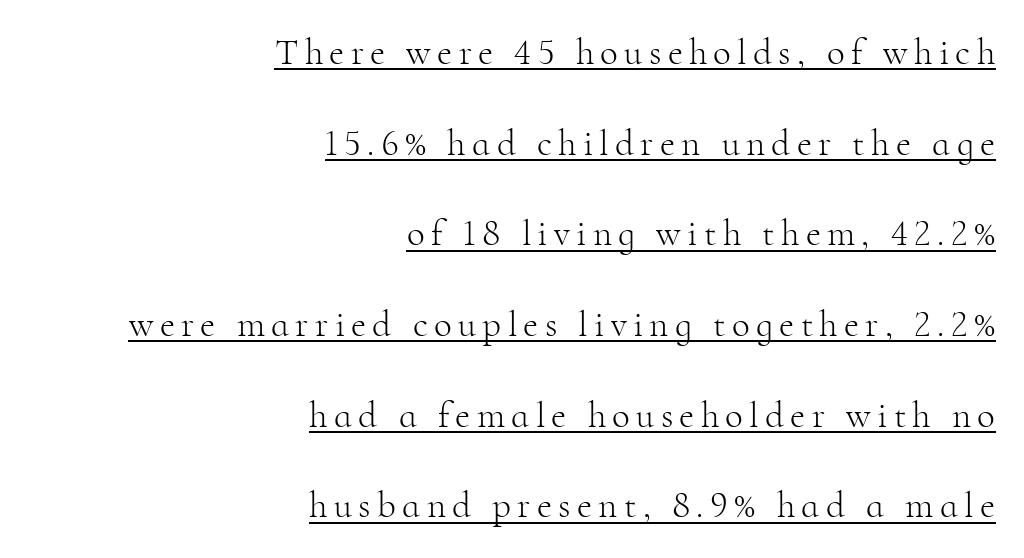
The image shows 37 px light serif type, upright; set right-aligned, loose line spacing (2.45x), underlined; high stroke contrast and a small x-height.
